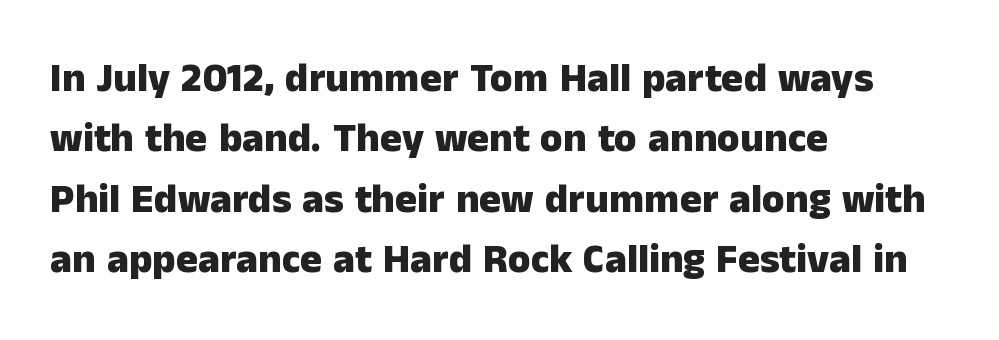
The font's upright variant was chosen for this text. The rendering uses natural spacing where letterforms have individual widths. Type style note: lacks serifs. Descenders are the only things crossing below the line.
